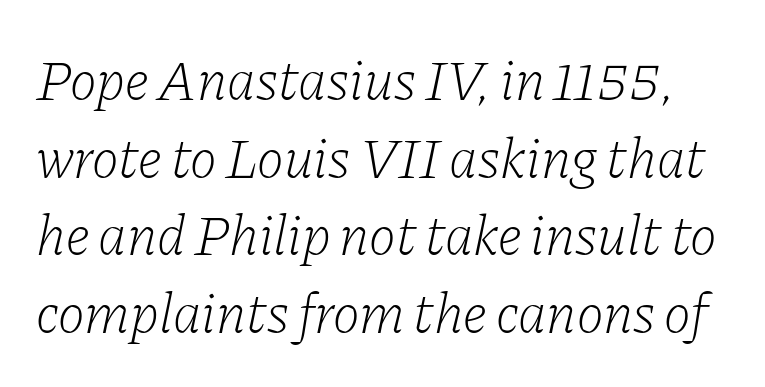
Q: Is the text bold? A: No.
Q: Is the text italic (slanted)? A: Yes, it leans right by about 11 degrees.
Q: Is the typeface a serif or a sans-serif typeface? A: Serif.
Q: Is the text underlined? A: No.
Q: Is the spacing between letters normal or unusually wide? A: Normal.
Q: Is the spacing between lines tight, normal or loose? A: Normal.
Q: Width (condensed, normal, or wide)? A: Normal.
Q: Stroke contrast? A: Low.
Q: x-height? A: Medium.
Q: Monospaced? A: No.
